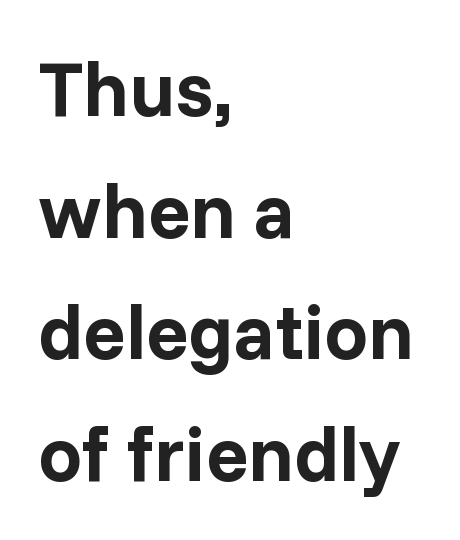
{"serif": "no", "italic": "no", "bold": "yes", "weight": "bold", "width": "normal", "stroke_contrast": "low", "x_height": "medium", "monospaced": "no", "underline": "no", "align": "left", "line_spacing": "normal", "line_spacing_ratio": 1.56, "letter_spacing": "normal", "letter_spacing_em": 0.0, "glyph_px": 78}
